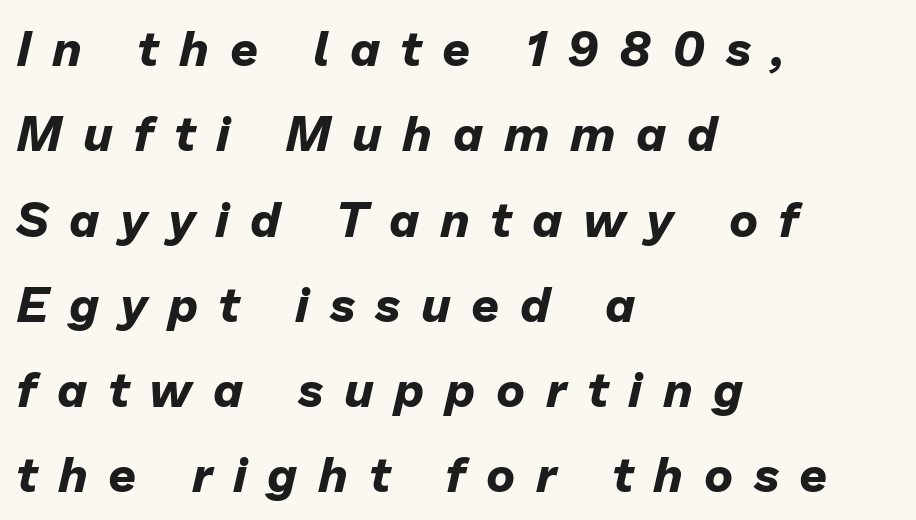
The image shows 49 px bold type, italic (leaning right); set left-aligned, line spacing 1.74x, unusually wide letter spacing (+0.42 em), not underlined; low stroke contrast and a medium x-height.
